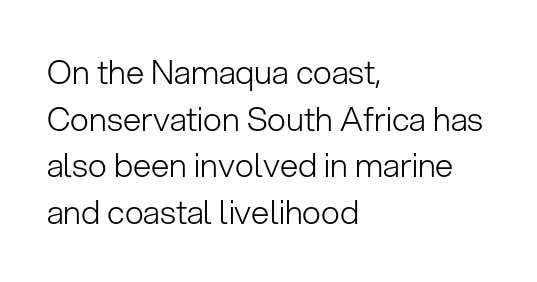
The passage shown is typed in a proportional face where columns would drift. The letters carry no serifs — their stems end cleanly without finishing strokes. Compared with typical paragraphs, the rows here are spaced about the same. The face used here is rendered with its standard letterfit. Bare-footed words on every line. The lettering stays uniformly vertical, giving the passage a roman look.
